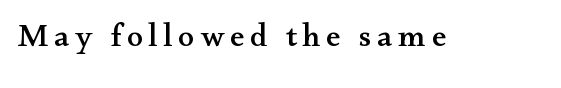
The image shows 32 px wide serif type, upright; set not underlined; medium stroke contrast and a small x-height.
